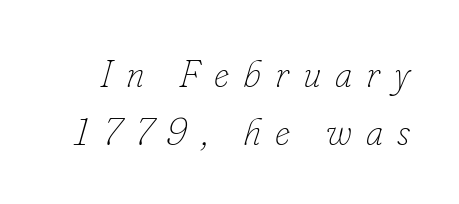
Q: Is the text bold? A: No.
Q: Is the text italic (slanted)? A: Yes, it leans right by about 16 degrees.
Q: Is the text underlined? A: No.
Q: Is the spacing between letters normal or unusually wide? A: Unusually wide.
Q: Is the spacing between lines tight, normal or loose? A: Normal.
Q: Width (condensed, normal, or wide)? A: Normal.
Q: Stroke contrast? A: Low.
Q: x-height? A: Small.
Q: Monospaced? A: No.
